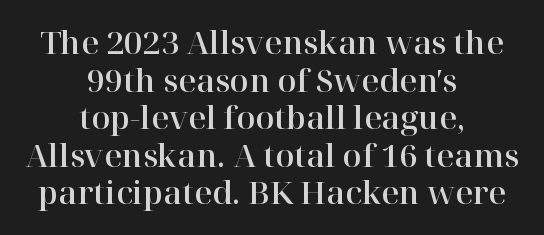
{"serif": "yes", "italic": "no", "width": "normal", "stroke_contrast": "high", "x_height": "medium", "monospaced": "no", "underline": "no", "align": "center", "line_spacing_ratio": 1.21, "letter_spacing": "normal", "letter_spacing_em": 0.0, "glyph_px": 31}
